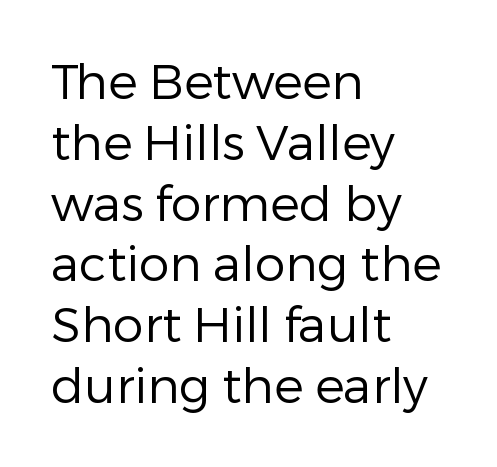
{"serif": "no", "italic": "no", "bold": "no", "weight": "regular", "width": "normal", "stroke_contrast": "low", "x_height": "medium", "monospaced": "no", "underline": "no", "align": "left", "line_spacing_ratio": 1.24, "letter_spacing": "normal", "letter_spacing_em": 0.0, "glyph_px": 49}
